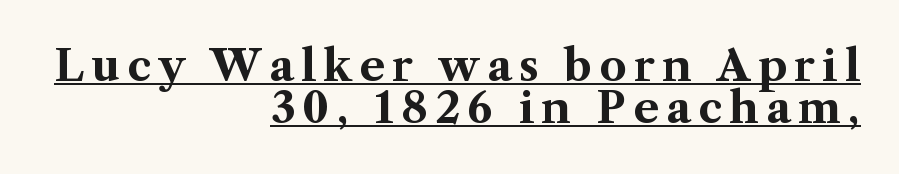
The face used here is proportionally spaced, like ordinary book or web type. The axis of the letterforms is exactly vertical. Regarding leading, the lines here are crowded together. Emphasis is given by a line drawn under the lettering.
